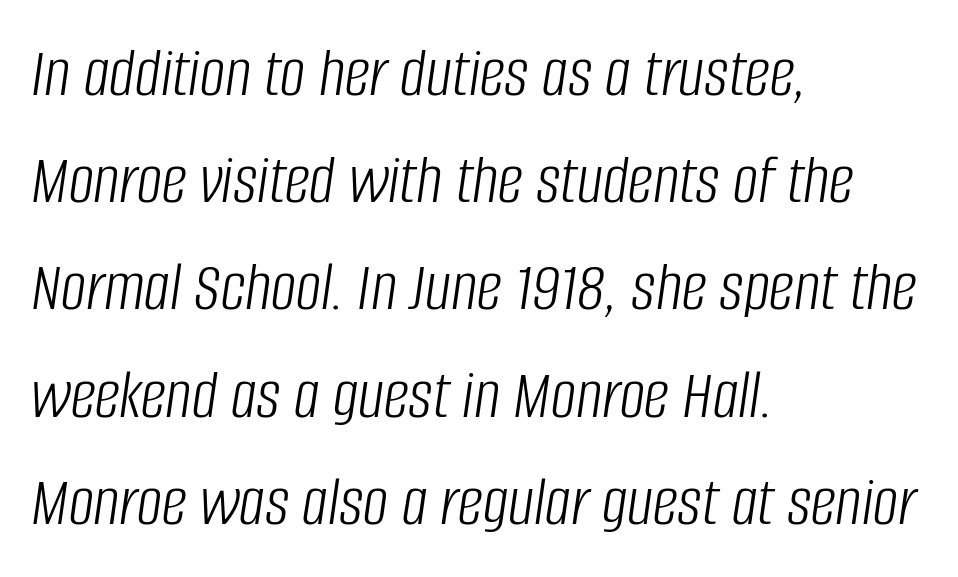
{"italic": "yes", "lean": "right", "slant_degrees": 8, "bold": "no", "weight": "light", "width": "condensed", "stroke_contrast": "low", "x_height": "large", "monospaced": "no", "underline": "no", "align": "left", "line_spacing": "normal", "line_spacing_ratio": 1.51, "letter_spacing": "normal", "letter_spacing_em": 0.0, "glyph_px": 71}
